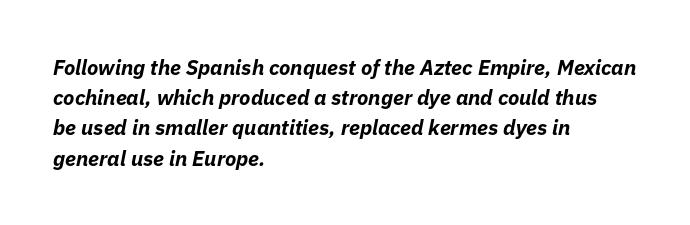
{"italic": "yes", "lean": "right", "slant_degrees": 11, "bold": "yes", "underline": "no", "align": "left", "line_spacing": "normal", "line_spacing_ratio": 1.44, "letter_spacing": "normal", "letter_spacing_em": 0.0, "glyph_px": 21}
